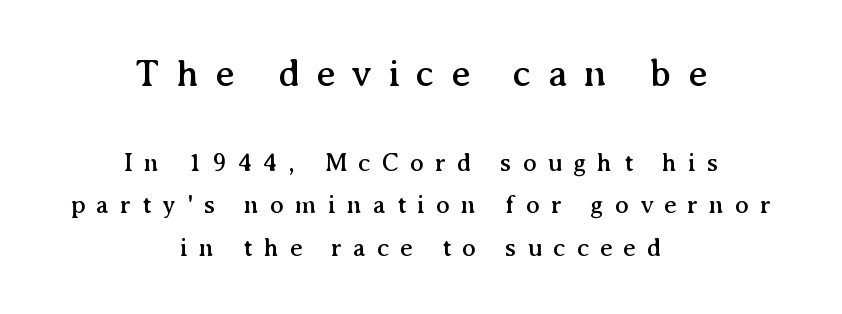
The image shows 39 px serif type, upright; set centered, normal line spacing (1.65x), unusually wide letter spacing (+0.42 em), not underlined; the first (top) block is 1.5x larger; medium stroke contrast and a medium x-height.
